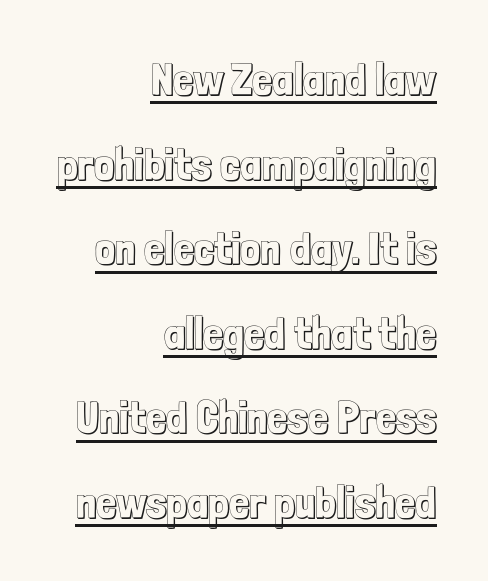
Q: Is the text italic (slanted)? A: No, it is upright.
Q: Is the text underlined? A: Yes.
Q: How is the paragraph aligned? A: Right-aligned.
Q: Is the spacing between letters normal or unusually wide? A: Normal.
Q: Width (condensed, normal, or wide)? A: Condensed.
Q: x-height? A: Medium.
Q: Monospaced? A: No.
